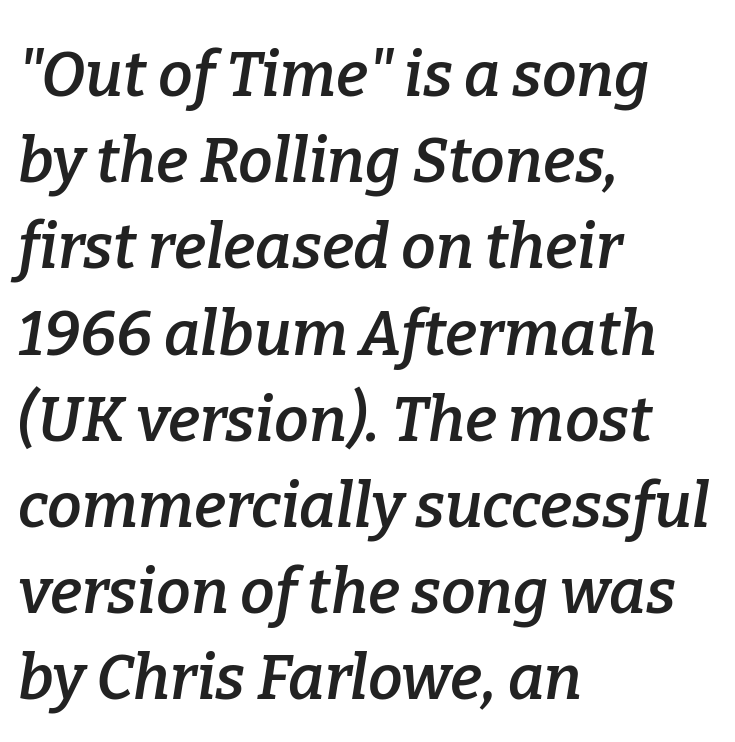
The image shows 62 px semibold serif type, italic (leaning right); set left-aligned, normal line spacing (1.39x), normal letter spacing, not underlined; low stroke contrast and a medium x-height.
